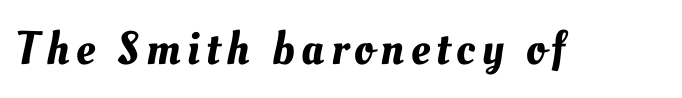
{"width": "normal", "stroke_contrast": "medium", "x_height": "small", "monospaced": "no", "underline": "no", "glyph_px": 47}
